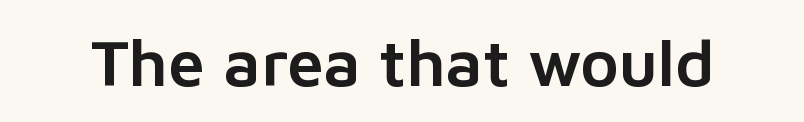
{"serif": "no", "italic": "no", "width": "normal", "stroke_contrast": "low", "x_height": "medium", "monospaced": "no", "underline": "no", "letter_spacing": "normal", "letter_spacing_em": 0.0, "glyph_px": 66}
